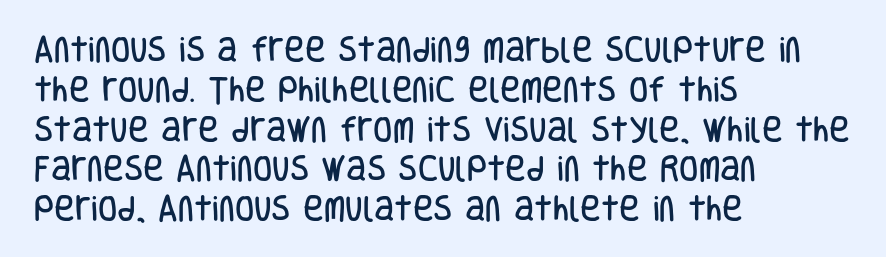
Q: Is the text italic (slanted)? A: No, it is upright.
Q: Is the typeface a serif or a sans-serif typeface? A: Sans-serif.
Q: Is the text underlined? A: No.
Q: How is the paragraph aligned? A: Left-aligned.
Q: Is the spacing between letters normal or unusually wide? A: Normal.
Q: Is the spacing between lines tight, normal or loose? A: Normal.
Q: Width (condensed, normal, or wide)? A: Condensed.
Q: Stroke contrast? A: Low.
Q: x-height? A: Large.
Q: Monospaced? A: No.
